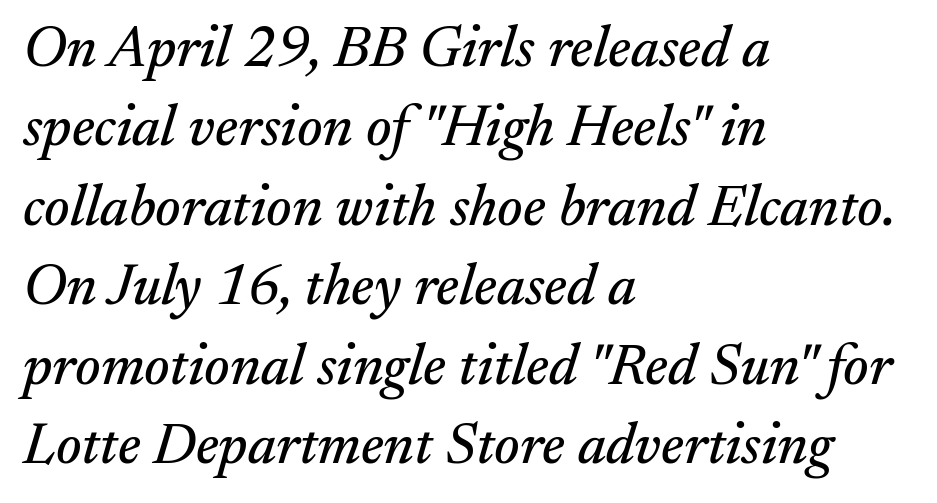
Q: Is the text italic (slanted)? A: Yes, it leans right by about 17 degrees.
Q: Is the typeface a serif or a sans-serif typeface? A: Serif.
Q: Is the text underlined? A: No.
Q: How is the paragraph aligned? A: Left-aligned.
Q: Is the spacing between letters normal or unusually wide? A: Normal.
Q: Is the spacing between lines tight, normal or loose? A: Normal.
Q: Width (condensed, normal, or wide)? A: Normal.
Q: Stroke contrast? A: Medium.
Q: x-height? A: Small.
Q: Monospaced? A: No.
